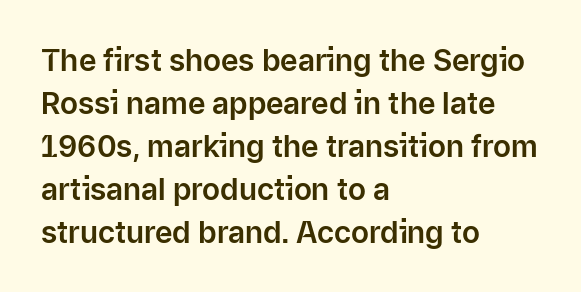
{"serif": "no", "italic": "no", "width": "normal", "stroke_contrast": "low", "x_height": "medium", "monospaced": "no", "underline": "no", "align": "left", "line_spacing": "normal", "line_spacing_ratio": 1.43, "letter_spacing": "normal", "letter_spacing_em": 0.0, "glyph_px": 30}
